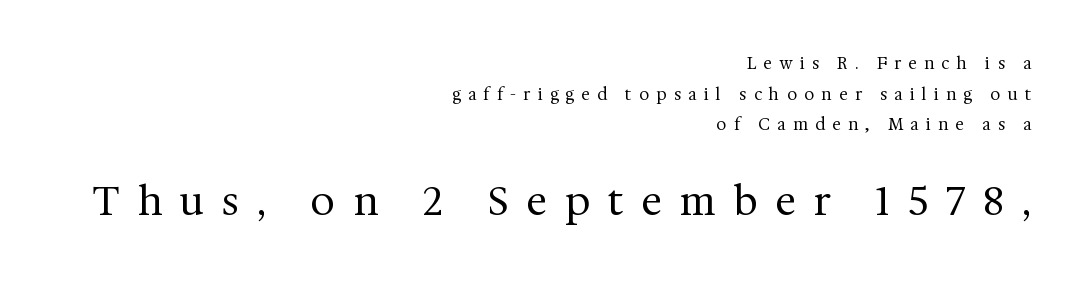
{"serif": "yes", "italic": "no", "bold": "no", "weight": "regular", "width": "normal", "stroke_contrast": "medium", "x_height": "medium", "monospaced": "no", "underline": "no", "align": "right", "line_spacing": "loose", "line_spacing_ratio": 1.92, "letter_spacing": "wide", "letter_spacing_em": 0.47, "larger_block": "second", "size_ratio": 2.44, "glyph_px": 39}
